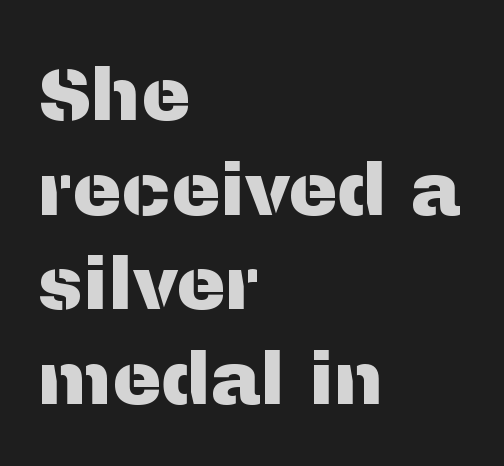
Does the lettering tilt? It doesn't — this is upright. The passage shown is typeset with a sans-serif family. The lines are quadded left. Underline: absent.
